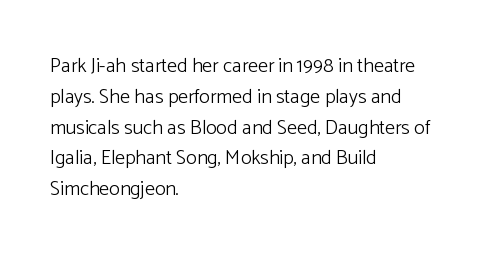
The image shows 20 px text type, upright; set left-aligned, normal line spacing (1.54x), normal letter spacing, not underlined.
